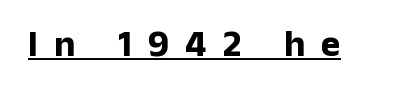
Q: Is the text bold? A: Yes.
Q: Is the text italic (slanted)? A: No, it is upright.
Q: Is the typeface a serif or a sans-serif typeface? A: Sans-serif.
Q: Is the text underlined? A: Yes.
Q: Is the spacing between letters normal or unusually wide? A: Unusually wide.
Q: Width (condensed, normal, or wide)? A: Normal.
Q: Stroke contrast? A: Low.
Q: x-height? A: Medium.
Q: Monospaced? A: No.
